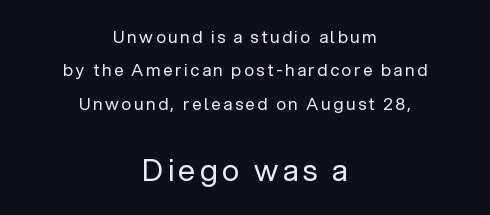
{"serif": "no", "italic": "no", "bold": "no", "weight": "regular", "width": "normal", "stroke_contrast": "low", "x_height": "medium", "monospaced": "no", "underline": "no", "align": "center", "line_spacing": "loose", "line_spacing_ratio": 1.96, "larger_block": "second", "size_ratio": 1.76, "glyph_px": 30}
